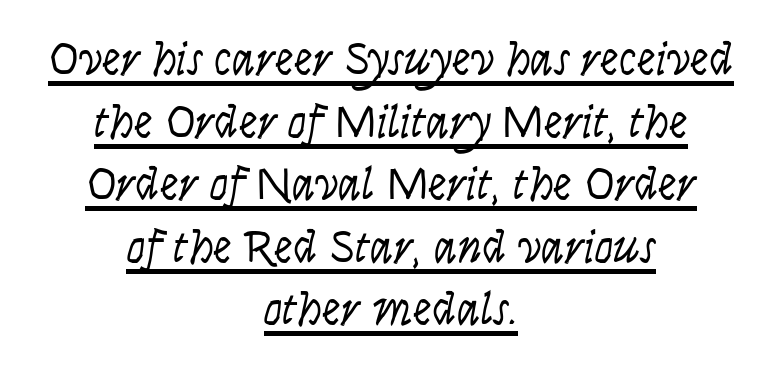
The string is rendered with underlining switched on. The letters sit at their default tracking, neither squeezed nor spread. Alignment: centered. The strokes are not fattened; the text isn't bold. Vertically, the passage feels balanced, rows spaced as you'd expect.
